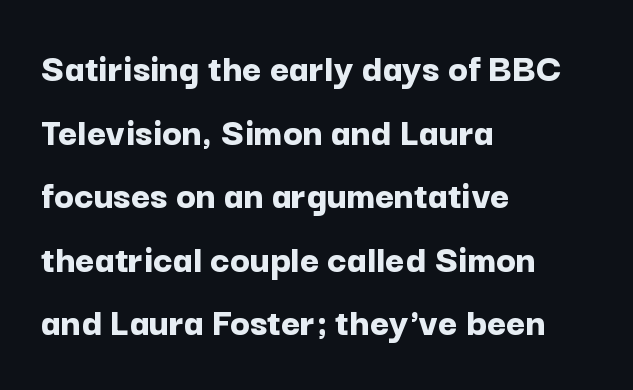
The image shows 41 px bold sans-serif type, upright; set left-aligned, normal line spacing (1.55x), normal letter spacing, not underlined; low stroke contrast and a medium x-height.
